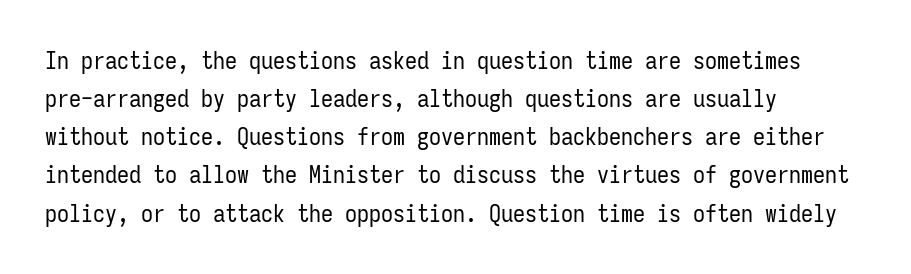
Q: Is the text bold? A: No.
Q: Is the text italic (slanted)? A: No, it is upright.
Q: Is the text underlined? A: No.
Q: How is the paragraph aligned? A: Left-aligned.
Q: Is the spacing between letters normal or unusually wide? A: Normal.
Q: Is the spacing between lines tight, normal or loose? A: Normal.
